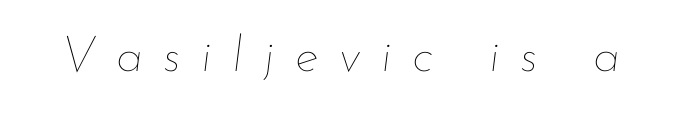
It's the slanting kind of type. You could only call the tracking loose — the letters float apart. This sample has the flowing, uneven cadence of proportional lettering. Nothing heavy about these letters — not bold at all. The gap between lines stays unmarked.
